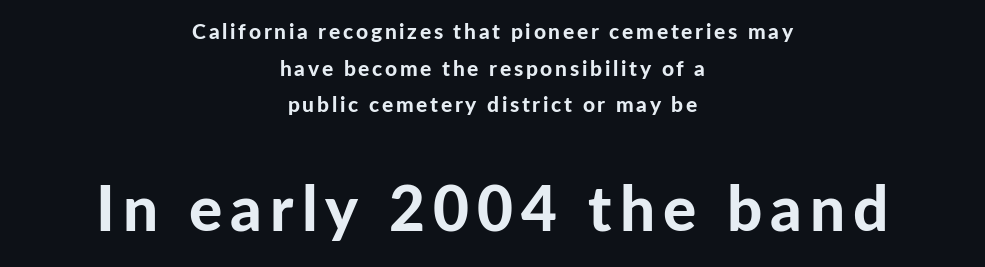
The image shows 62 px bold sans-serif type, upright; set centered, line spacing 1.74x, not underlined; the second (bottom) block is 2.95x larger; low stroke contrast and a medium x-height.
